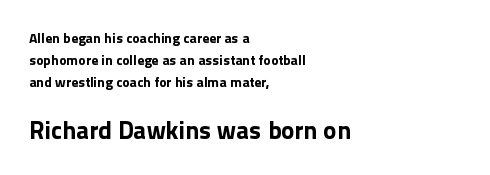
The image shows 25 px bold type, upright; set left-aligned, normal line spacing (1.56x), normal letter spacing, not underlined; the second (bottom) block is 1.79x larger.
